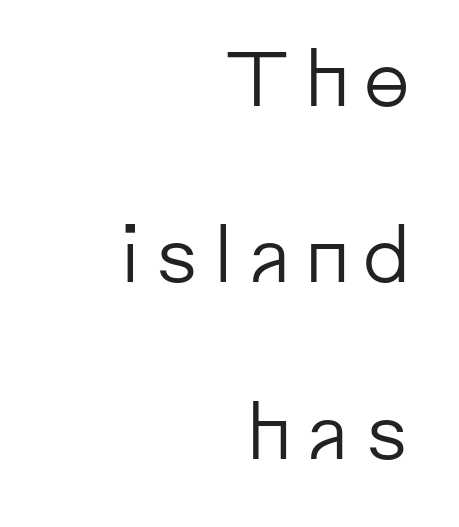
The image shows 77 px regular-weight sans-serif type, upright; set right-aligned, loose line spacing (2.29x), not underlined; low stroke contrast and a medium x-height.
